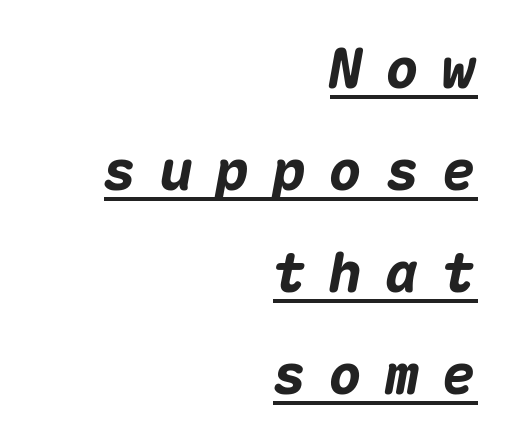
The image shows 56 px heavy type, italic (leaning right), monospaced; set right-aligned, line spacing 1.82x, unusually wide letter spacing (+0.41 em), underlined; medium stroke contrast and a medium x-height.
